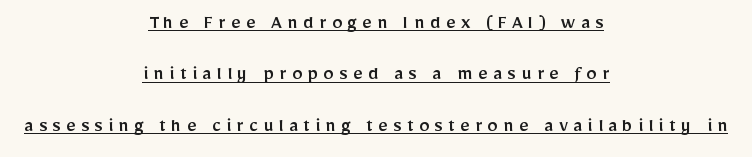
{"italic": "no", "underline": "yes", "align": "center", "line_spacing": "loose", "line_spacing_ratio": 2.45, "letter_spacing": "wide", "letter_spacing_em": 0.25, "glyph_px": 21}
